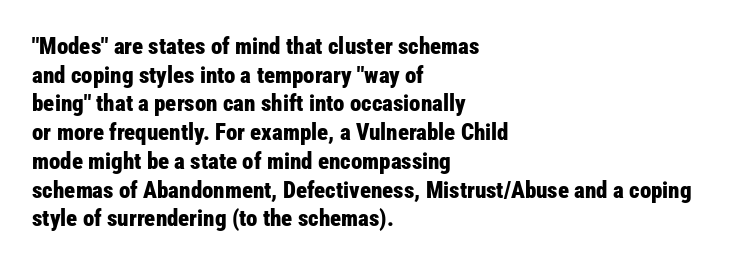
In CSS terms this would be text-align: left. On the weight axis this lands at bold, roughly 700. No word sits above an underline. Regarding leading, the lines here are spaced in the standard way. Quick note: not italic, upright. Glyph-to-glyph distance matches everyday printed text.
